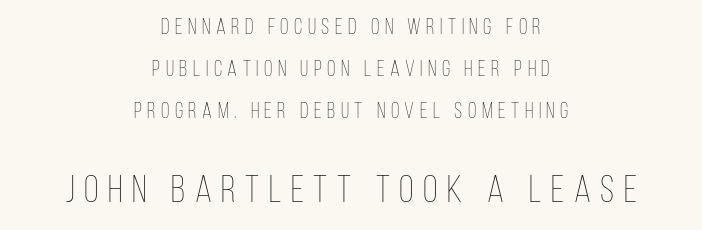
Q: Is the text bold? A: No.
Q: Is the text italic (slanted)? A: No, it is upright.
Q: Is the text underlined? A: No.
Q: How is the paragraph aligned? A: Centered.
Q: Is the spacing between letters normal or unusually wide? A: Unusually wide.
Q: Is the spacing between lines tight, normal or loose? A: Loose.
Q: Which block of text is set in a larger size, the first (top) or the second (bottom)? A: The second (bottom) one.
Q: Width (condensed, normal, or wide)? A: Condensed.
Q: Stroke contrast? A: Low.
Q: x-height? A: Large.
Q: Monospaced? A: No.
